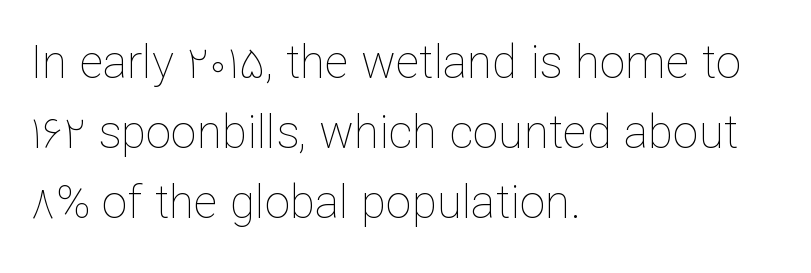
The image shows 46 px thin type, upright; set left-aligned, normal line spacing (1.52x), normal letter spacing, not underlined; low stroke contrast and a medium x-height.
